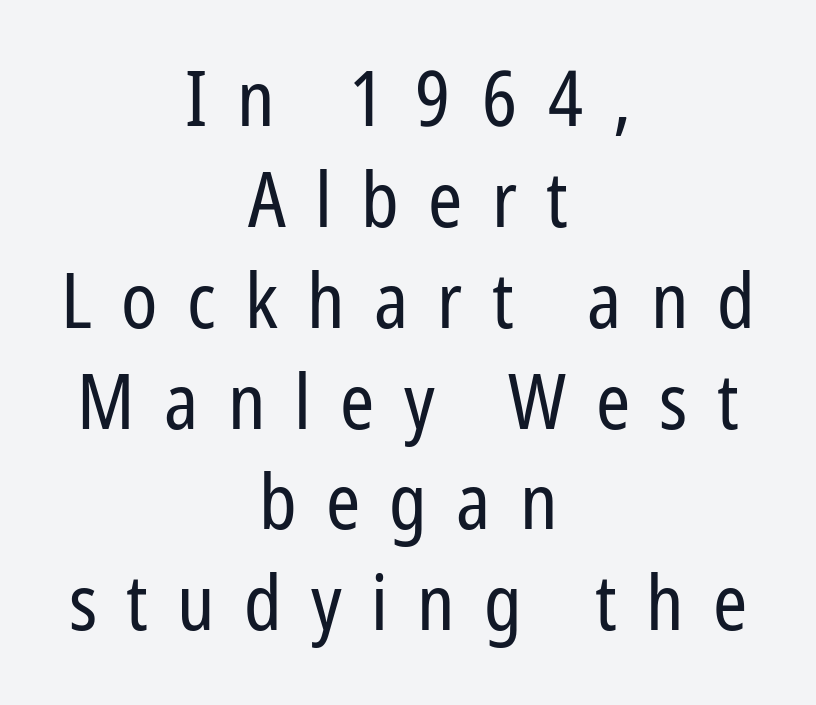
The image shows 77 px regular-weight, condensed sans-serif type, upright; set centered, normal line spacing (1.31x), unusually wide letter spacing (+0.38 em), not underlined; low stroke contrast and a medium x-height.
